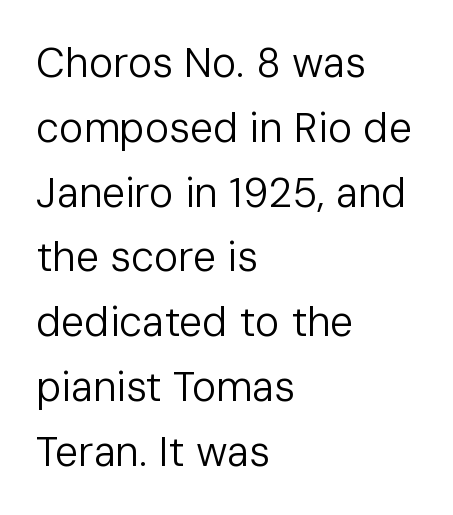
The specimen reads as upright at a glance. The passage shown is not underscored anywhere. Looks like regular typesetting: each glyph gets only the width it needs. The characters display no serif detailing; their extremities are plain.
